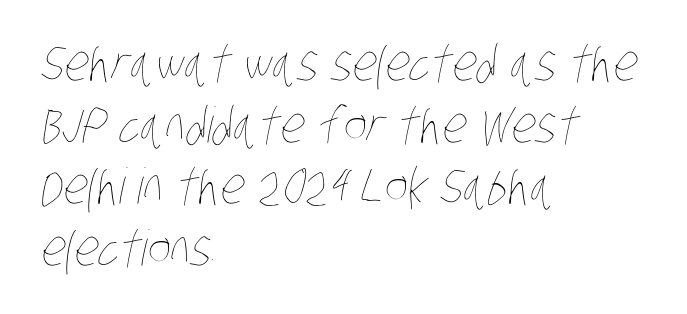
Does the leading feel generous? No, just average. Spacing between characters is what you'd get straight out of the box. Is this a fixed-width face? No — the glyphs have proportional, varying widths. The setting favours the left margin, as ordinary paragraphs usually do. Type without underlining. The weight tops out at a normal text grade.
